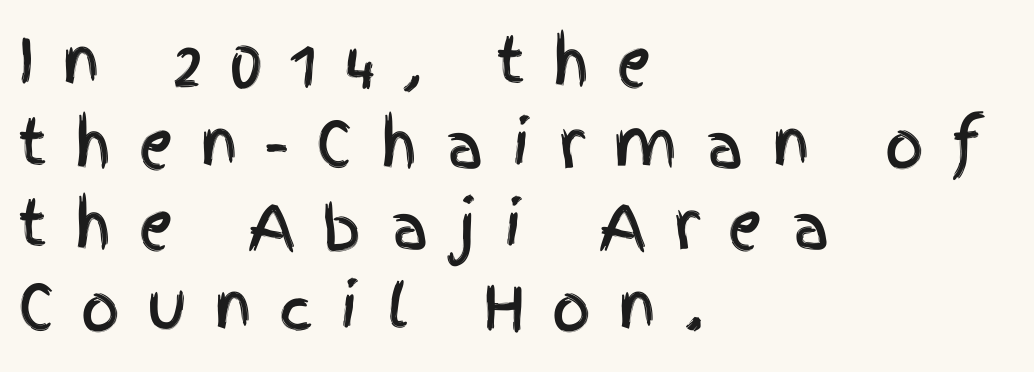
Q: Is the text italic (slanted)? A: No, it is upright.
Q: Is the typeface a serif or a sans-serif typeface? A: Sans-serif.
Q: Is the text underlined? A: No.
Q: How is the paragraph aligned? A: Left-aligned.
Q: Is the spacing between letters normal or unusually wide? A: Unusually wide.
Q: Is the spacing between lines tight, normal or loose? A: Normal.
Q: Width (condensed, normal, or wide)? A: Condensed.
Q: x-height? A: Large.
Q: Monospaced? A: No.
